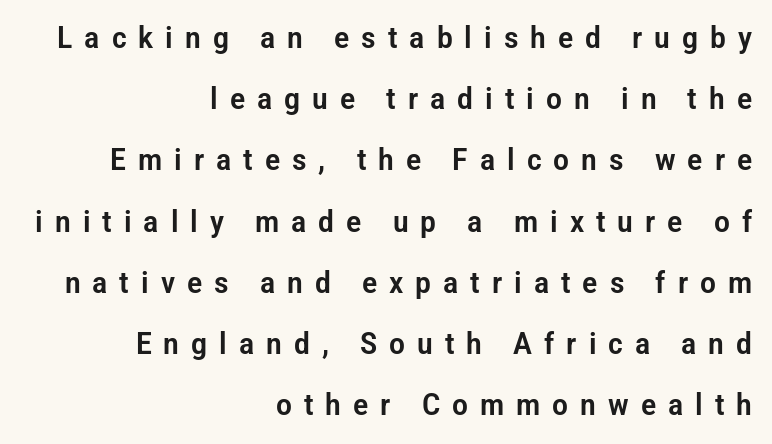
The rendering inserts visible extra space after every character. If you drew a ruler down the right edge, every line would touch it. Honestly, the rows look like they've been pulled way apart. It's the straight-up-and-down kind of type. Honestly, there is no underline to notice here at all. Classification — sans serif.
